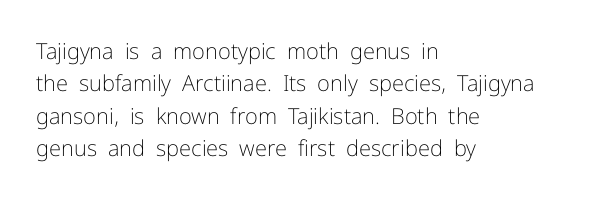
The image shows 22 px text type, upright; set left-aligned, normal line spacing (1.47x), normal letter spacing, not underlined.
